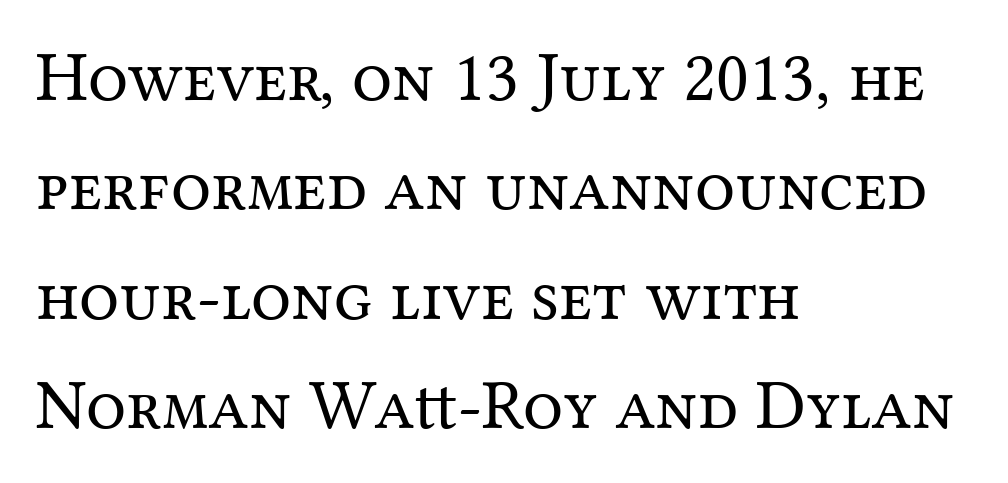
Is this a heavy cut? Hardly; it is regular or lighter. How are the letters spaced? Ordinarily, with no added tracking. Check the space under the baseline: it is left empty. Leftover space on each line is placed entirely after the last word. The passage shown is typed in a proportional face where columns would drift.
